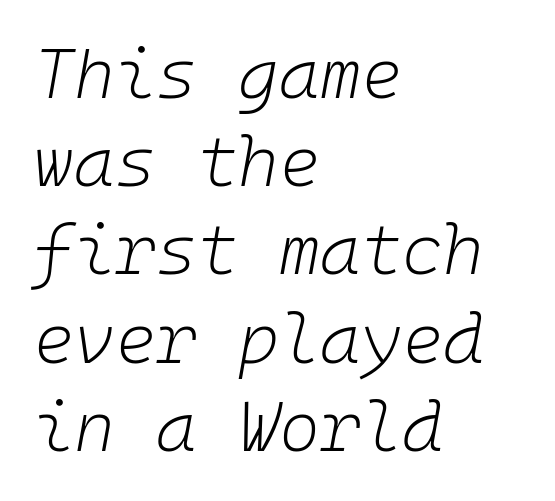
Q: Is the text bold? A: No.
Q: Is the text italic (slanted)? A: Yes, it leans right by about 10 degrees.
Q: Is the text underlined? A: No.
Q: How is the paragraph aligned? A: Left-aligned.
Q: Is the spacing between letters normal or unusually wide? A: Normal.
Q: Is the spacing between lines tight, normal or loose? A: Normal.
Q: Width (condensed, normal, or wide)? A: Normal.
Q: Stroke contrast? A: Low.
Q: x-height? A: Medium.
Q: Monospaced? A: Yes.
